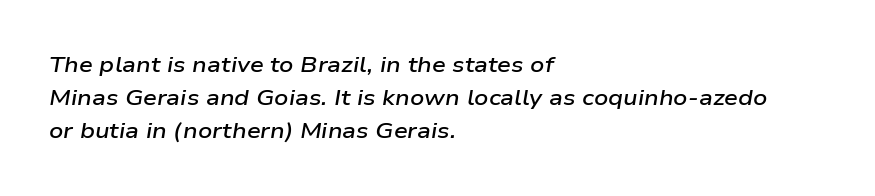
{"italic": "yes", "lean": "right", "slant_degrees": 9, "bold": "semi", "underline": "no", "align": "left", "line_spacing": "normal", "line_spacing_ratio": 1.51, "letter_spacing": "normal", "letter_spacing_em": 0.0, "glyph_px": 22}
